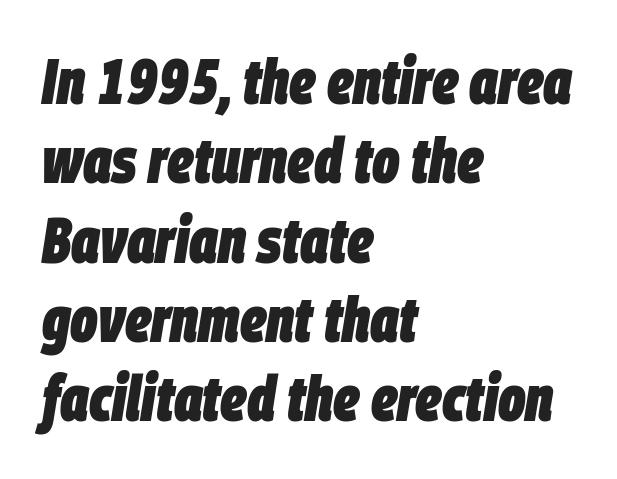
The image shows 64 px heavy, condensed type, italic (leaning right); set left-aligned, line spacing 1.24x, normal letter spacing, not underlined; low stroke contrast and a large x-height.
